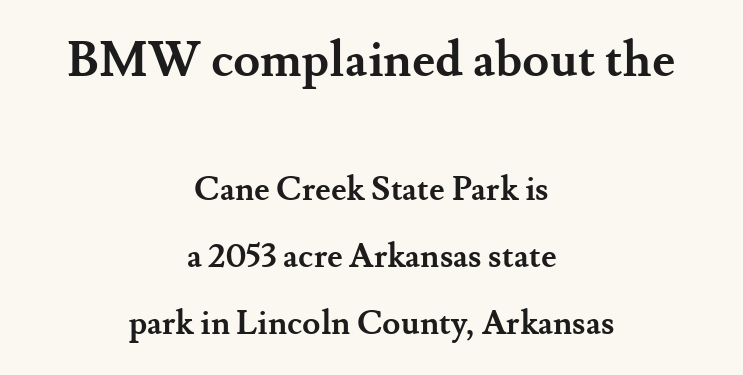
The image shows 49 px semibold serif type, upright; set centered, loose line spacing (2.03x), normal letter spacing, not underlined; the first (top) block is 1.48x larger; medium stroke contrast and a small x-height.
